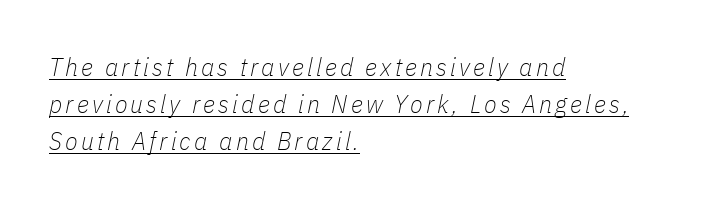
{"italic": "yes", "lean": "right", "slant_degrees": 11, "bold": "no", "underline": "yes", "align": "left", "line_spacing": "normal", "line_spacing_ratio": 1.42, "glyph_px": 26}
